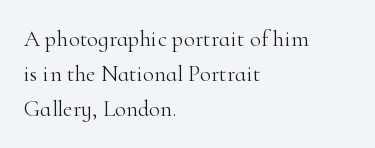
Q: Is the text bold? A: No.
Q: Is the text italic (slanted)? A: No, it is upright.
Q: Is the text underlined? A: No.
Q: How is the paragraph aligned? A: Left-aligned.
Q: Is the spacing between letters normal or unusually wide? A: Normal.
Q: Is the spacing between lines tight, normal or loose? A: Normal.
